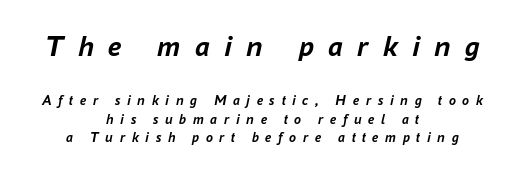
Q: Is the text bold? A: Yes.
Q: Is the text italic (slanted)? A: Yes, it leans right by about 16 degrees.
Q: Is the text underlined? A: No.
Q: How is the paragraph aligned? A: Centered.
Q: Is the spacing between letters normal or unusually wide? A: Unusually wide.
Q: Is the spacing between lines tight, normal or loose? A: Normal.
Q: Which block of text is set in a larger size, the first (top) or the second (bottom)? A: The first (top) one.
Q: Width (condensed, normal, or wide)? A: Normal.
Q: Stroke contrast? A: Low.
Q: x-height? A: Medium.
Q: Monospaced? A: No.
